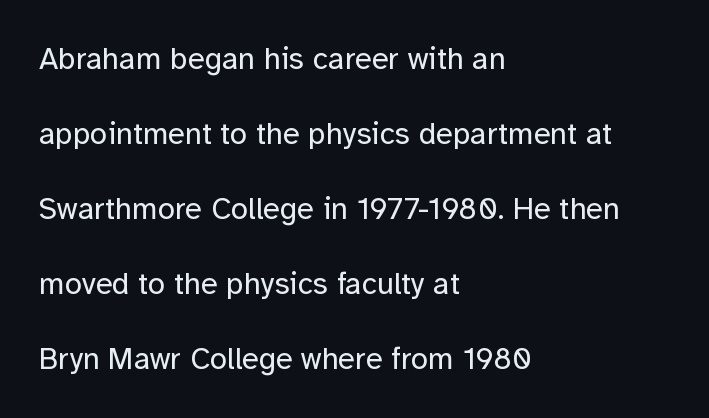
Does the copy run flush right? No — it runs flush left. This is roman type, the default non-slanted kind. How are the letters spaced? Ordinarily, with no added tracking. Think of a printed novel: that variable character pitch is what you see here.
